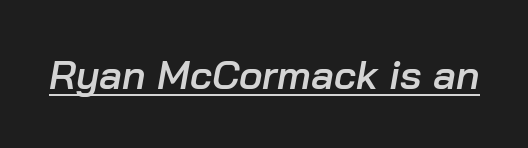
{"italic": "yes", "lean": "right", "slant_degrees": 10, "bold": "semi", "weight": "semibold", "width": "normal", "stroke_contrast": "low", "x_height": "medium", "monospaced": "no", "underline": "yes", "letter_spacing": "normal", "letter_spacing_em": 0.0, "glyph_px": 40}
